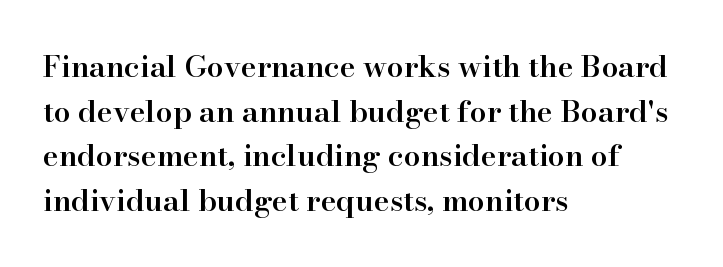
Q: Is the text bold? A: Semi-bold.
Q: Is the text italic (slanted)? A: No, it is upright.
Q: Is the typeface a serif or a sans-serif typeface? A: Serif.
Q: Is the text underlined? A: No.
Q: How is the paragraph aligned? A: Left-aligned.
Q: Is the spacing between letters normal or unusually wide? A: Normal.
Q: Is the spacing between lines tight, normal or loose? A: Normal.
Q: Width (condensed, normal, or wide)? A: Normal.
Q: Stroke contrast? A: High.
Q: x-height? A: Small.
Q: Monospaced? A: No.
